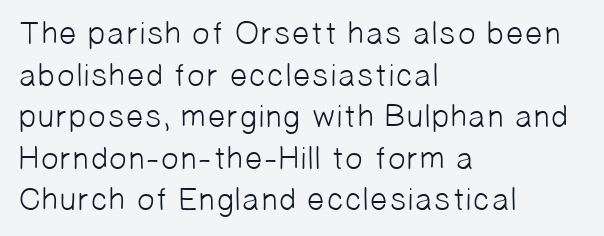
The horizontal fit of the characters is conventional and even. A typesetter would call this leading conventional body-copy spacing. Just letters on the line, the space beneath them empty. Grotesque or geometric, the face here clearly has no serifs. Horizontal alignment here is leftward, the default for most running prose.
